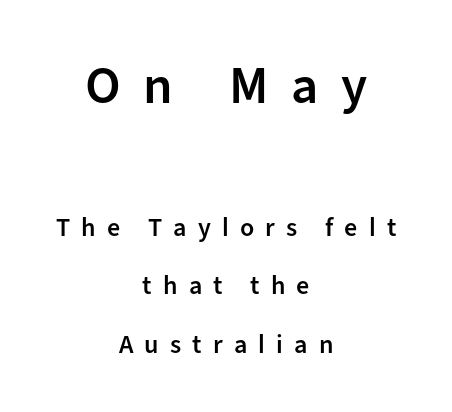
The image shows 53 px semibold sans-serif type, upright; set centered, loose line spacing (2.24x), unusually wide letter spacing (+0.43 em), not underlined; the first (top) block is 2.04x larger; low stroke contrast and a medium x-height.
